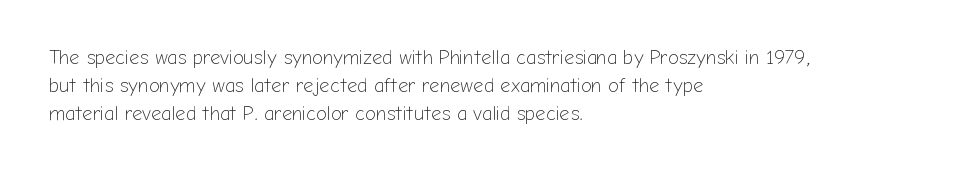
The image shows 20 px text type, upright; set left-aligned, normal line spacing (1.39x), normal letter spacing, not underlined.
